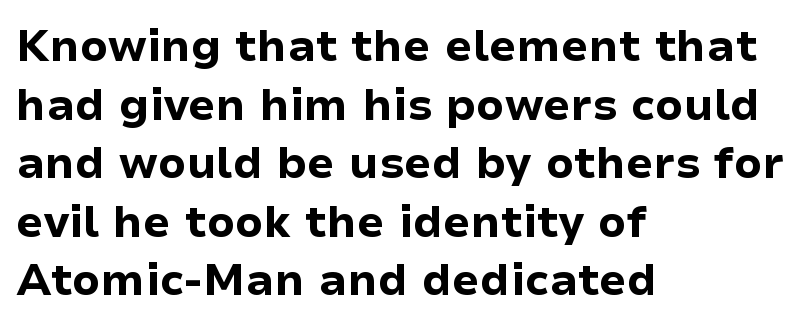
The face used here is a sans, in the tradition of grotesques and geometrics. In terms of leading, this rendering sits right in the middle. Nothing unusual about the tracking: characters are spaced as the font intends. The zone under the glyphs is completely vacant. Varying glyph widths throughout — classic text-font behaviour.
